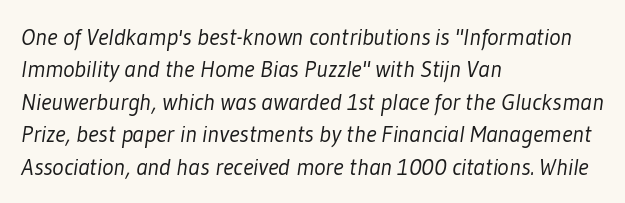
{"bold": "no", "underline": "no", "align": "left", "line_spacing": "normal", "line_spacing_ratio": 1.35, "letter_spacing": "normal", "letter_spacing_em": 0.0, "glyph_px": 24}
